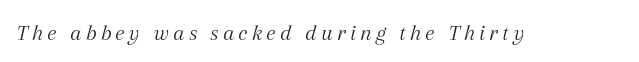
{"italic": "yes", "lean": "right", "slant_degrees": 12, "bold": "no", "underline": "no", "glyph_px": 23}
